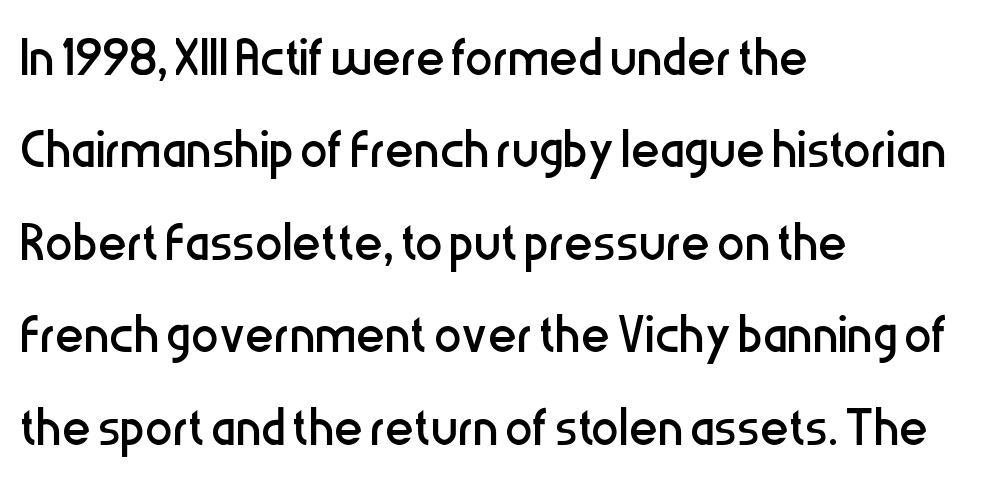
The font family rendered here belongs to the sans-serif group. Compared with a typical body face, this is equally light or lighter still. The glyphs are unaccompanied by any horizontal stroke below them. The rendering anchors every line to the left-hand side.
